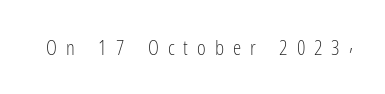
Inter-character spacing is expanded well beyond the font's built-in metrics. The passage shown is not underscored anywhere. The passage shown is not bold in any degree. This is roman type, the default non-slanted kind.
